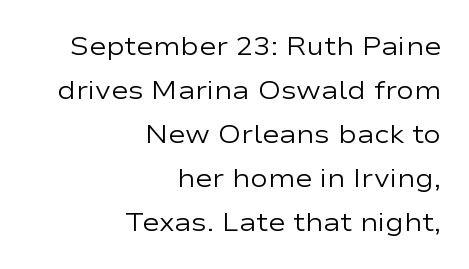
The image shows 26 px text type, upright; set right-aligned, normal line spacing (1.69x), normal letter spacing, not underlined.
